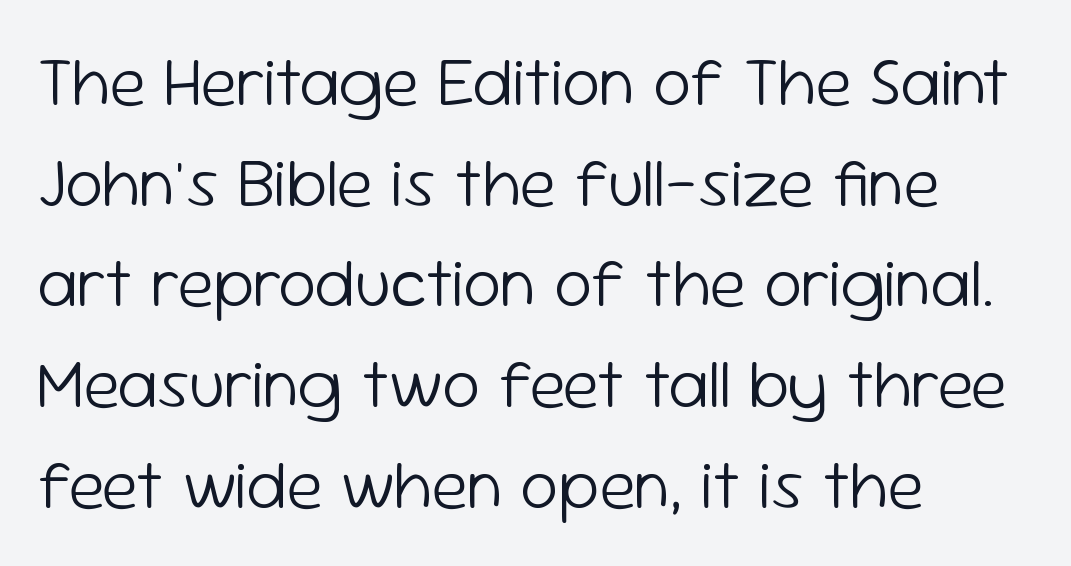
The image shows 68 px light sans-serif type, upright; set left-aligned, normal line spacing (1.48x), normal letter spacing, not underlined; low stroke contrast and a medium x-height.
